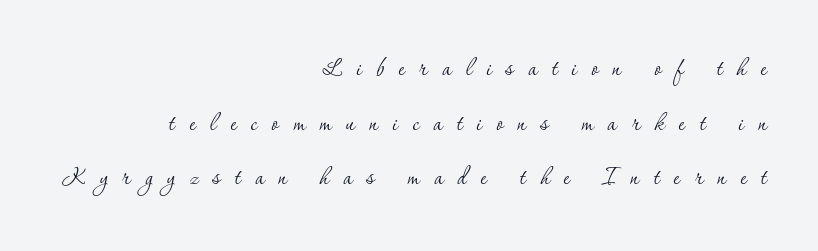
{"serif": "yes", "bold": "no", "weight": "thin", "width": "normal", "stroke_contrast": "low", "x_height": "small", "monospaced": "no", "underline": "no", "align": "right", "line_spacing_ratio": 1.82, "letter_spacing": "wide", "letter_spacing_em": 0.48, "glyph_px": 30}
